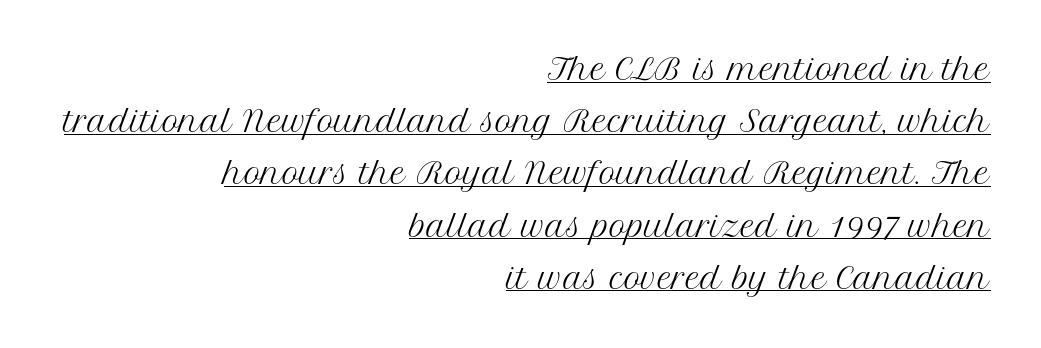
The image shows 29 px regular-weight serif type; set right-aligned, line spacing 1.8x, normal letter spacing, underlined; medium stroke contrast and a medium x-height.
